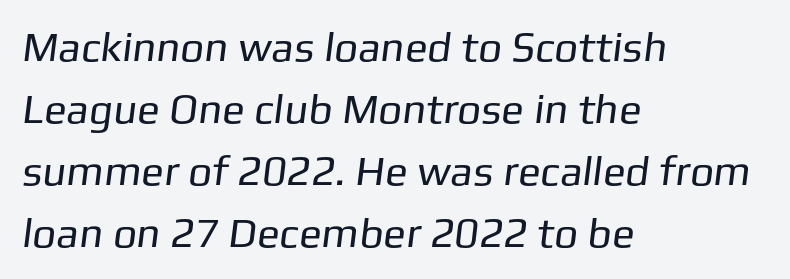
The image shows 42 px regular-weight sans-serif type; set left-aligned, normal line spacing (1.48x), normal letter spacing, not underlined; low stroke contrast and a medium x-height.
